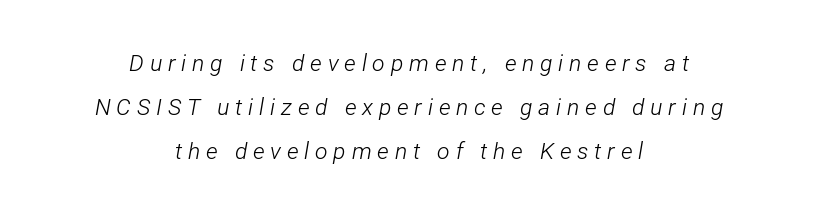
Q: Is the text bold? A: No.
Q: Is the text italic (slanted)? A: Yes, it leans right by about 12 degrees.
Q: Is the text underlined? A: No.
Q: How is the paragraph aligned? A: Centered.
Q: Is the spacing between letters normal or unusually wide? A: Unusually wide.
Q: Is the spacing between lines tight, normal or loose? A: Loose.
